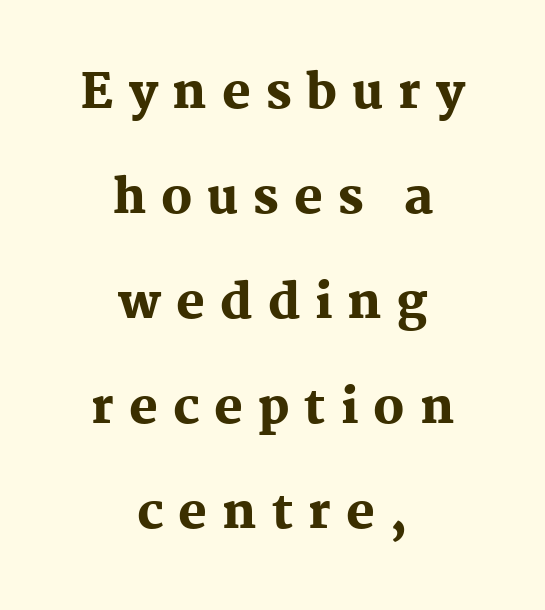
Q: Is the text bold? A: Yes.
Q: Is the text italic (slanted)? A: No, it is upright.
Q: Is the typeface a serif or a sans-serif typeface? A: Serif.
Q: Is the text underlined? A: No.
Q: How is the paragraph aligned? A: Centered.
Q: Is the spacing between letters normal or unusually wide? A: Unusually wide.
Q: Is the spacing between lines tight, normal or loose? A: Loose.
Q: Width (condensed, normal, or wide)? A: Normal.
Q: Stroke contrast? A: Medium.
Q: x-height? A: Medium.
Q: Monospaced? A: No.
